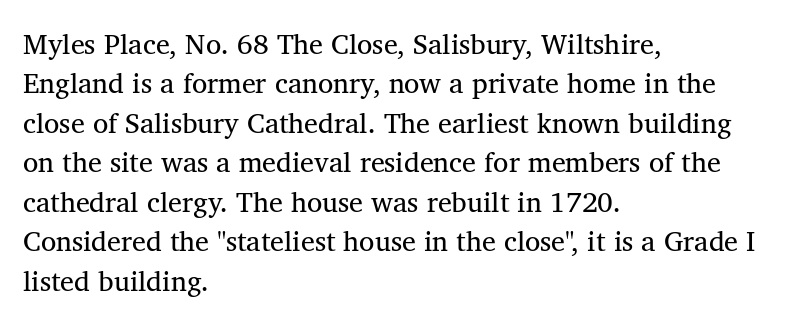
The image shows 28 px regular-weight serif type, upright; set left-aligned, normal line spacing (1.41x), normal letter spacing, not underlined; medium stroke contrast and a medium x-height.
